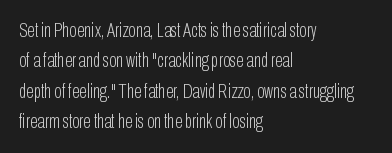
The image shows 20 px text type, upright; set left-aligned, normal line spacing (1.52x), normal letter spacing, not underlined.
